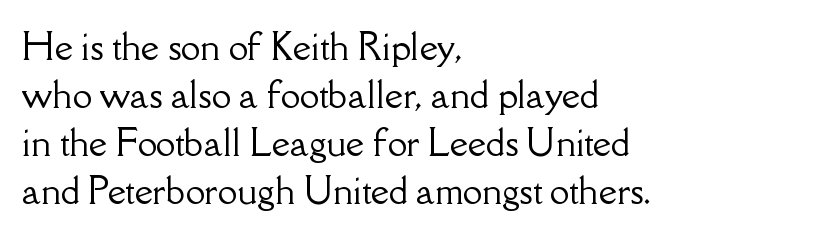
The image shows 35 px serif type, upright; set left-aligned, normal line spacing (1.37x), normal letter spacing, not underlined; low stroke contrast and a small x-height.
